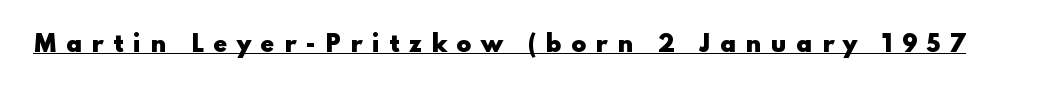
Q: Is the text bold? A: Yes.
Q: Is the text italic (slanted)? A: No, it is upright.
Q: Is the text underlined? A: Yes.
Q: Is the spacing between letters normal or unusually wide? A: Unusually wide.
